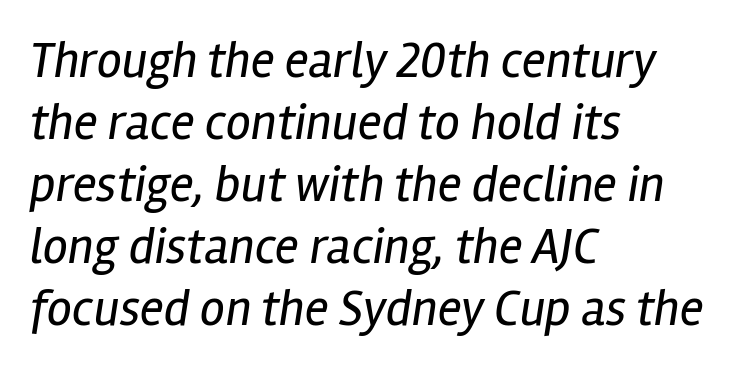
{"italic": "yes", "lean": "right", "slant_degrees": 12, "bold": "no", "weight": "regular", "width": "condensed", "stroke_contrast": "low", "x_height": "medium", "monospaced": "no", "underline": "no", "align": "left", "line_spacing_ratio": 1.24, "letter_spacing": "normal", "letter_spacing_em": 0.0, "glyph_px": 50}
